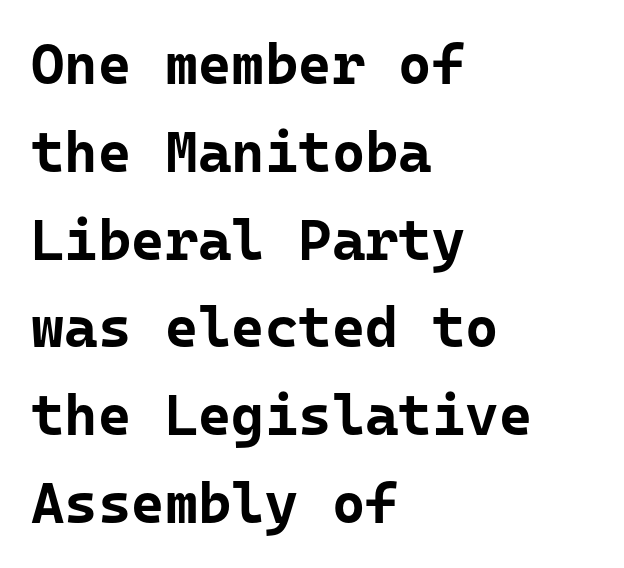
{"serif": "no", "italic": "no", "bold": "yes", "weight": "bold", "width": "normal", "stroke_contrast": "low", "x_height": "medium", "monospaced": "yes", "underline": "no", "align": "left", "line_spacing": "normal", "line_spacing_ratio": 1.54, "letter_spacing": "normal", "letter_spacing_em": 0.0, "glyph_px": 57}
